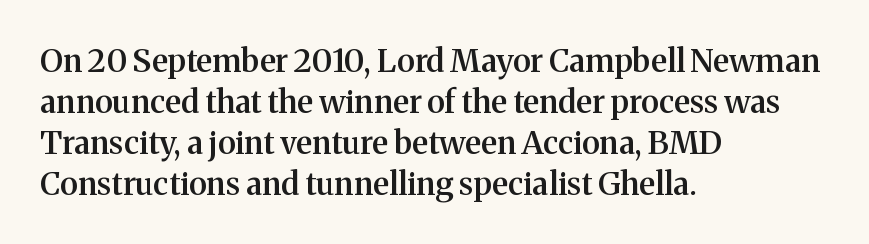
Q: Is the text bold? A: Semi-bold.
Q: Is the text italic (slanted)? A: No, it is upright.
Q: Is the typeface a serif or a sans-serif typeface? A: Serif.
Q: Is the text underlined? A: No.
Q: How is the paragraph aligned? A: Left-aligned.
Q: Is the spacing between letters normal or unusually wide? A: Normal.
Q: Is the spacing between lines tight, normal or loose? A: Normal.
Q: Width (condensed, normal, or wide)? A: Normal.
Q: Stroke contrast? A: Medium.
Q: x-height? A: Medium.
Q: Monospaced? A: No.
